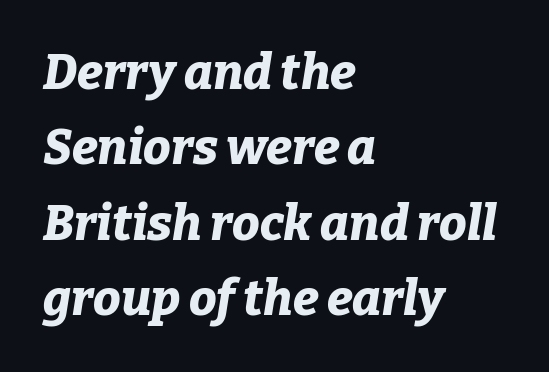
{"italic": "yes", "lean": "right", "slant_degrees": 9, "bold": "yes", "weight": "bold", "width": "normal", "stroke_contrast": "low", "x_height": "medium", "monospaced": "no", "underline": "no", "align": "left", "line_spacing": "normal", "line_spacing_ratio": 1.54, "letter_spacing": "normal", "letter_spacing_em": 0.0, "glyph_px": 49}
